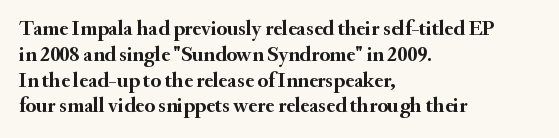
The letters stand upright; this is a roman face. Every row of glyphs begins at an identical x-position on the left. Between one letter and the next there's only the usual sliver of space. Caption: bold face, heavy strokes.
